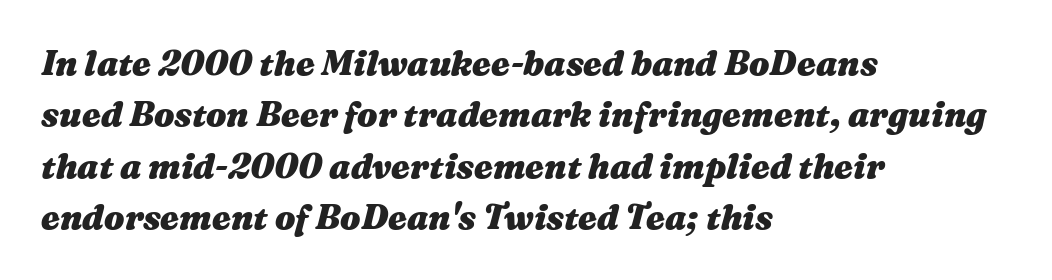
{"italic": "yes", "lean": "right", "slant_degrees": 16, "bold": "yes", "weight": "heavy", "width": "wide", "stroke_contrast": "medium", "x_height": "medium", "monospaced": "no", "underline": "no", "align": "left", "line_spacing": "normal", "line_spacing_ratio": 1.51, "letter_spacing": "normal", "letter_spacing_em": 0.0, "glyph_px": 34}
